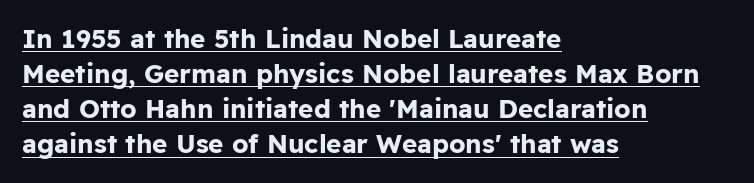
Students, observe: this is what conventionally led text looks like. This rendering leaves character spacing at its baseline value. Quick note: not italic, upright. If you drew a ruler down the left edge, every line would touch it.
